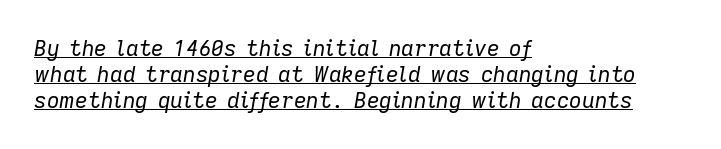
Default kerning and tracking; the words read as compact shapes. The rendering uses the underline text-decoration. Italic? Definitely — the glyphs are oblique. Ink coverage per letter is moderate at most.
